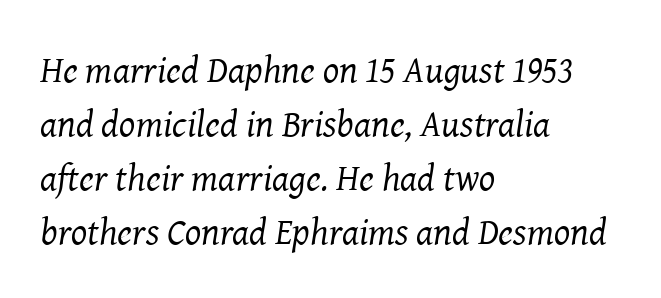
Q: Is the text bold? A: No.
Q: Is the text italic (slanted)? A: Yes, it leans right by about 8 degrees.
Q: Is the typeface a serif or a sans-serif typeface? A: Serif.
Q: Is the text underlined? A: No.
Q: How is the paragraph aligned? A: Left-aligned.
Q: Is the spacing between letters normal or unusually wide? A: Normal.
Q: Is the spacing between lines tight, normal or loose? A: Normal.
Q: Width (condensed, normal, or wide)? A: Normal.
Q: Stroke contrast? A: Medium.
Q: x-height? A: Medium.
Q: Monospaced? A: No.
